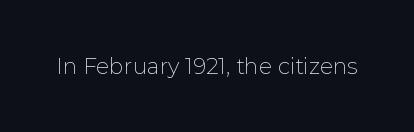
{"italic": "no", "bold": "no", "underline": "no", "letter_spacing": "normal", "letter_spacing_em": 0.0, "glyph_px": 22}
